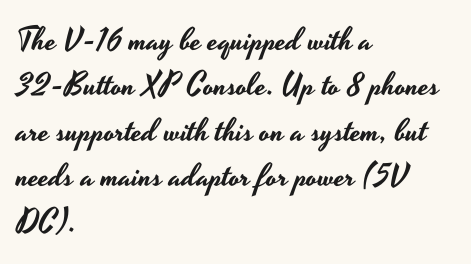
Check the space under the baseline: it is left empty. The passage is arranged the way most books set body copy — flush left. Is this a sans? Yes — the strokes have no serifs. The gaps between neighbouring characters are ordinary and unremarkable. This sample keeps an unexceptional amount of space between lines.
